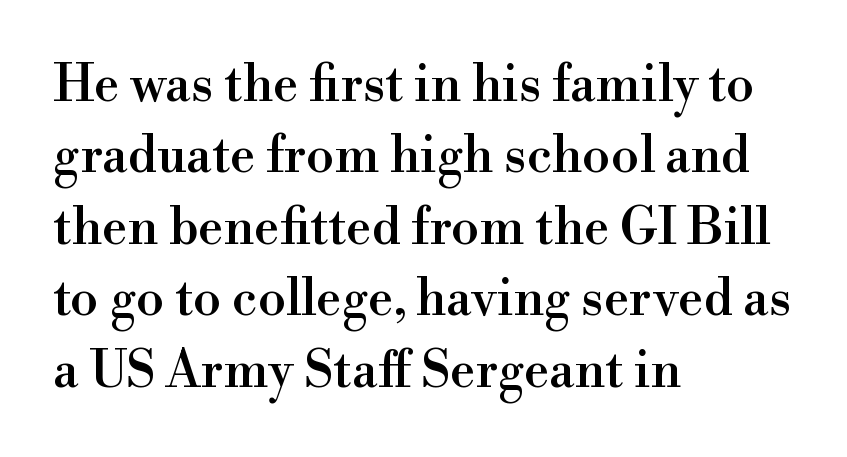
The line texture is even and compact thanks to regular tracking. Note the varied advance widths — an 'i' is clearly narrower than an 'm'. Does the lettering tilt? It doesn't — this is upright. Quick note: underline off.
